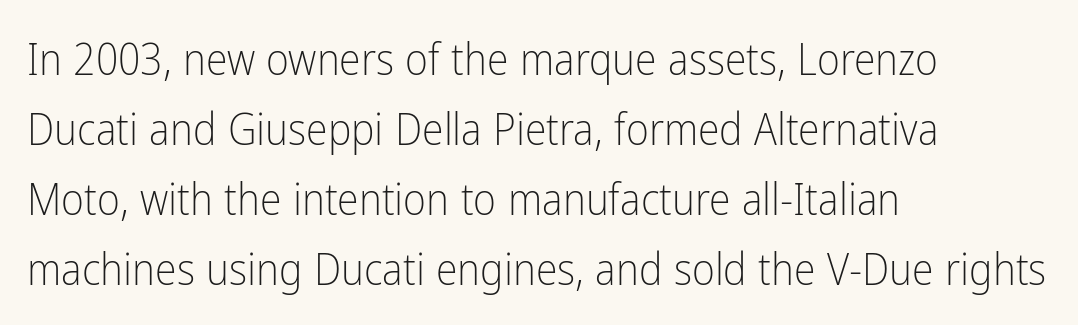
Counters stay open thanks to moderate or lighter strokes. The rendering uses natural spacing where letterforms have individual widths. The space directly below the letters is spotless. If you drew a line through each stem, it would be perfectly vertical. Regarding leading, the lines here are spaced in the standard way. The letterforms sit shoulder to shoulder at normal distance.
